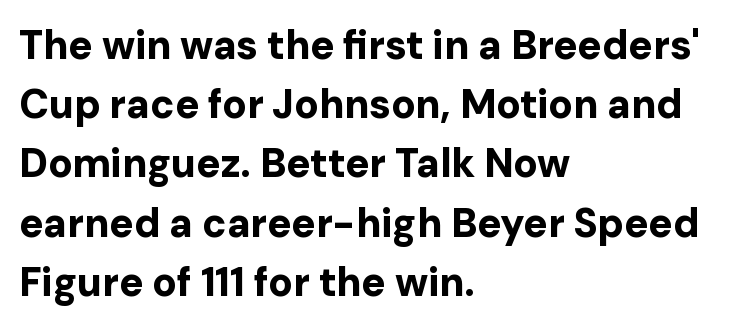
Q: Is the text bold? A: Yes.
Q: Is the text italic (slanted)? A: No, it is upright.
Q: Is the typeface a serif or a sans-serif typeface? A: Sans-serif.
Q: Is the text underlined? A: No.
Q: How is the paragraph aligned? A: Left-aligned.
Q: Is the spacing between letters normal or unusually wide? A: Normal.
Q: Is the spacing between lines tight, normal or loose? A: Normal.
Q: Width (condensed, normal, or wide)? A: Normal.
Q: Stroke contrast? A: Low.
Q: x-height? A: Medium.
Q: Monospaced? A: No.
